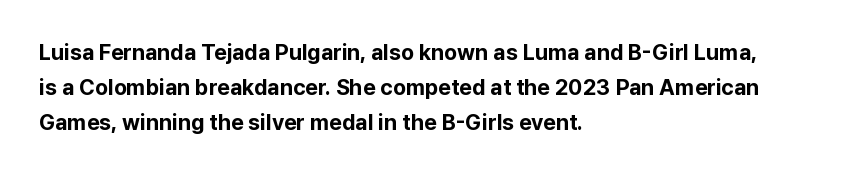
{"italic": "no", "bold": "yes", "underline": "no", "align": "left", "line_spacing": "normal", "line_spacing_ratio": 1.6, "letter_spacing": "normal", "letter_spacing_em": 0.0, "glyph_px": 22}
